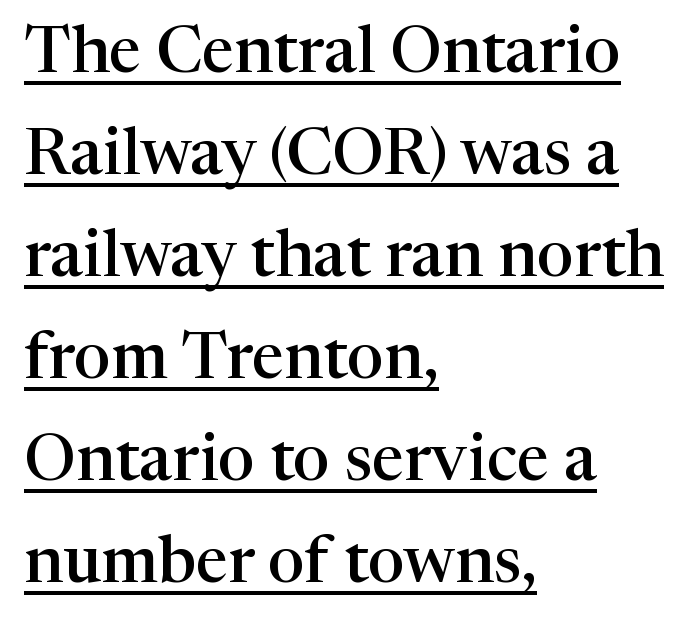
Q: Is the text bold? A: Semi-bold.
Q: Is the text italic (slanted)? A: No, it is upright.
Q: Is the typeface a serif or a sans-serif typeface? A: Serif.
Q: Is the text underlined? A: Yes.
Q: How is the paragraph aligned? A: Left-aligned.
Q: Is the spacing between letters normal or unusually wide? A: Normal.
Q: Is the spacing between lines tight, normal or loose? A: Normal.
Q: Width (condensed, normal, or wide)? A: Normal.
Q: Stroke contrast? A: High.
Q: x-height? A: Medium.
Q: Monospaced? A: No.
